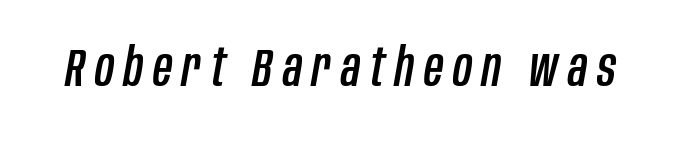
The image shows 53 px condensed type, italic (leaning right); set not underlined; low stroke contrast and a large x-height.
